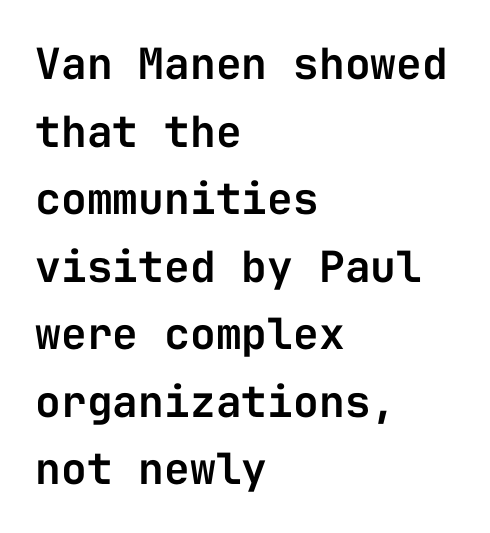
The image shows 43 px sans-serif type, upright, monospaced; set left-aligned, normal line spacing (1.57x), normal letter spacing, not underlined; low stroke contrast and a medium x-height.
